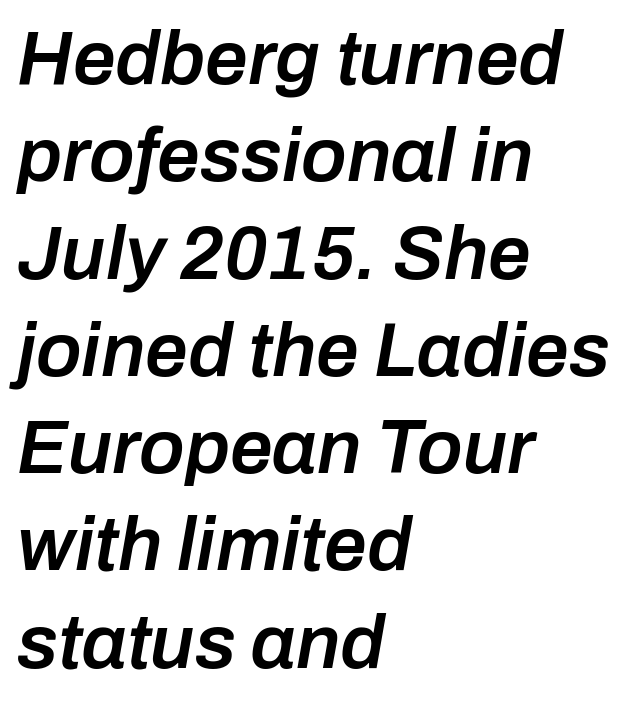
This rendering uses left alignment, leaving the right contour irregular. A bit beefed up — I'd call it semibold rather than bold. Looks like regular typesetting: each glyph gets only the width it needs. Does the lettering tilt? It does — this is italic.
